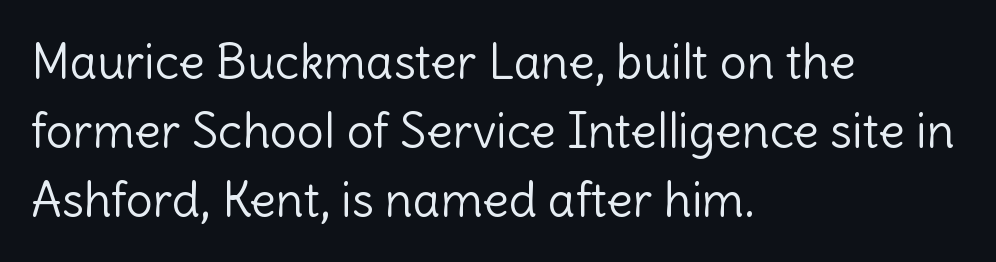
The image shows 48 px light sans-serif type, upright; set left-aligned, normal line spacing (1.44x), normal letter spacing, not underlined; a medium x-height.
